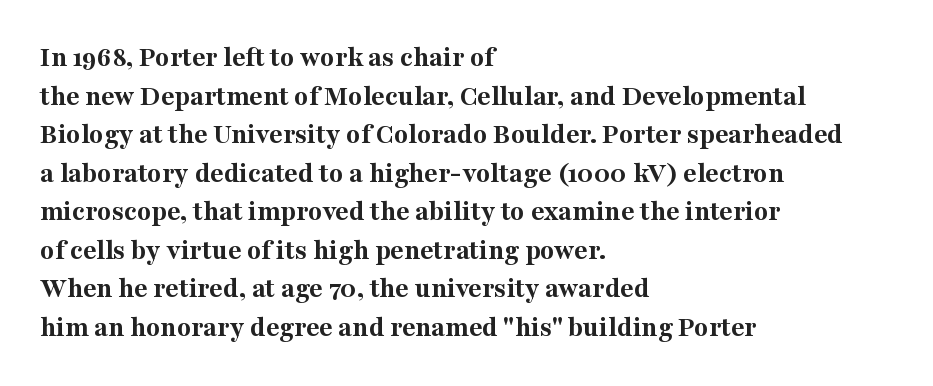
{"serif": "yes", "italic": "no", "bold": "yes", "weight": "bold", "width": "normal", "stroke_contrast": "medium", "x_height": "medium", "monospaced": "no", "underline": "no", "align": "left", "line_spacing": "normal", "line_spacing_ratio": 1.33, "letter_spacing": "normal", "letter_spacing_em": 0.0, "glyph_px": 29}
